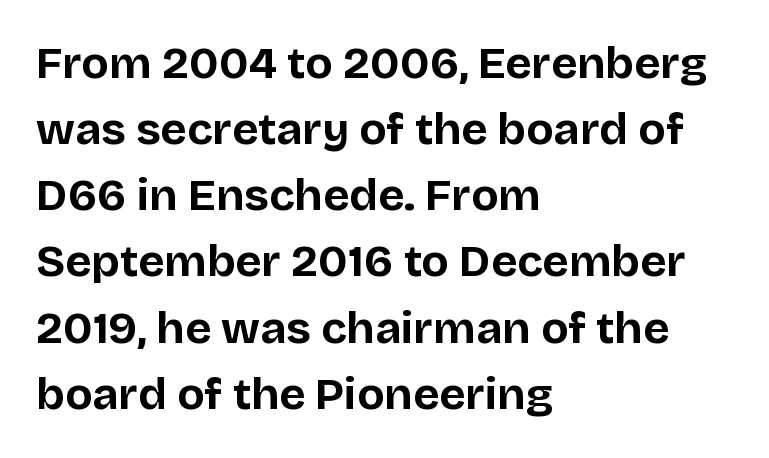
The image shows 45 px bold sans-serif type, upright; set left-aligned, normal line spacing (1.47x), normal letter spacing, not underlined; low stroke contrast and a large x-height.
